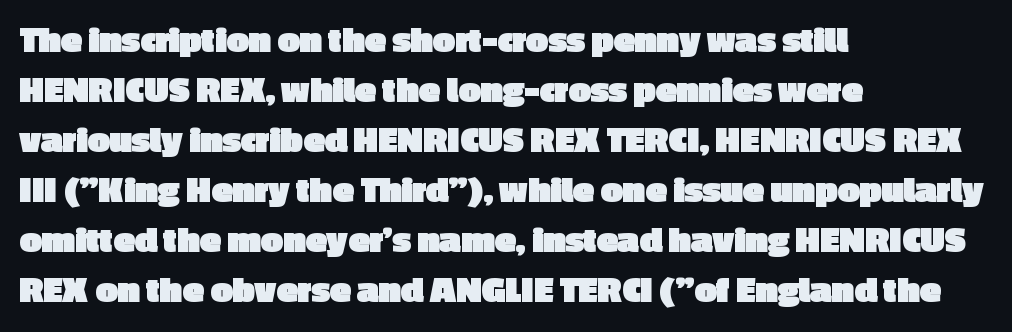
The baseline area is clear. Spacing verdict: proportional, widths tailored to each character. A normal amount of white space separates one row of letters from the next. This is the regular roman posture of the typeface. Thick stems and heavy bowls — unmistakably bold. Layout note: lines flush left.
